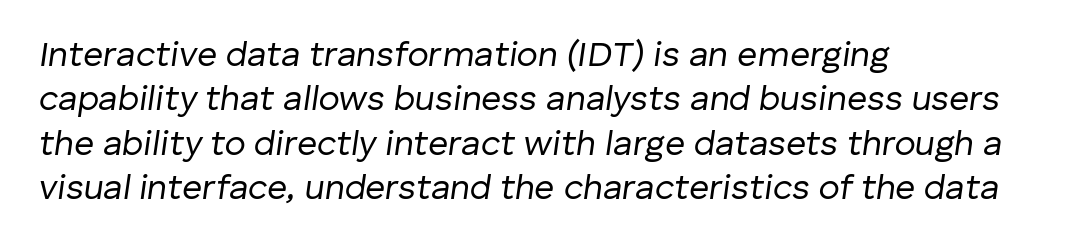
Q: Is the text bold? A: No.
Q: Is the text italic (slanted)? A: Yes, it leans right by about 8 degrees.
Q: Is the text underlined? A: No.
Q: How is the paragraph aligned? A: Left-aligned.
Q: Is the spacing between letters normal or unusually wide? A: Normal.
Q: Is the spacing between lines tight, normal or loose? A: Normal.
Q: Width (condensed, normal, or wide)? A: Normal.
Q: Stroke contrast? A: Low.
Q: x-height? A: Medium.
Q: Monospaced? A: No.
